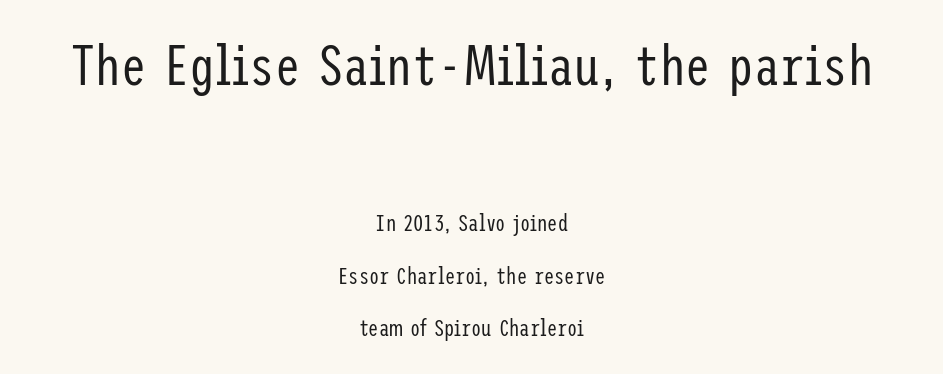
{"serif": "no", "italic": "no", "bold": "no", "weight": "regular", "width": "condensed", "stroke_contrast": "low", "x_height": "medium", "underline": "no", "align": "center", "line_spacing": "loose", "line_spacing_ratio": 2.3, "letter_spacing": "normal", "letter_spacing_em": 0.0, "larger_block": "first", "size_ratio": 2.48, "glyph_px": 57}
